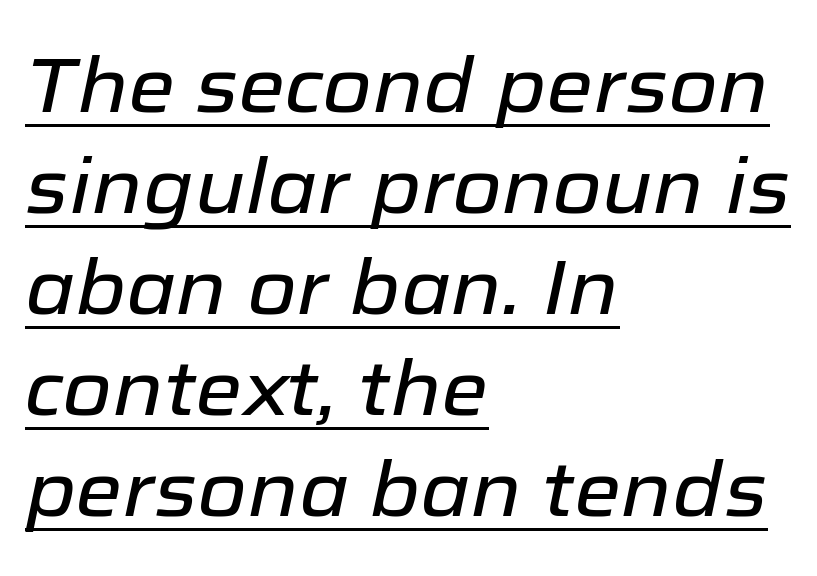
The space between consecutive lines is moderate. The rendered words wear a rule along their underside. How are the letters spaced? Ordinarily, with no added tracking. Character widths vary here, with narrow letters taking less room than wide ones.
